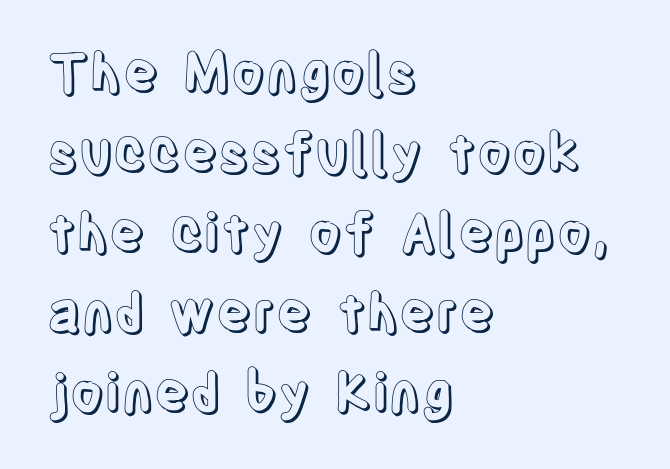
Q: Is the text italic (slanted)? A: No, it is upright.
Q: Is the text underlined? A: No.
Q: How is the paragraph aligned? A: Left-aligned.
Q: Is the spacing between letters normal or unusually wide? A: Normal.
Q: Is the spacing between lines tight, normal or loose? A: Normal.
Q: Width (condensed, normal, or wide)? A: Condensed.
Q: x-height? A: Large.
Q: Monospaced? A: No.
